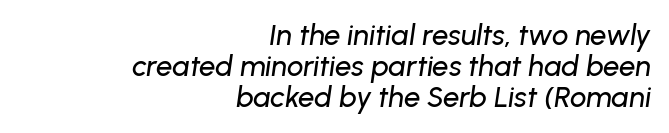
The image shows 29 px text type, italic (leaning right); set right-aligned, tight line spacing (1.07x), normal letter spacing, not underlined; low stroke contrast and a medium x-height.
